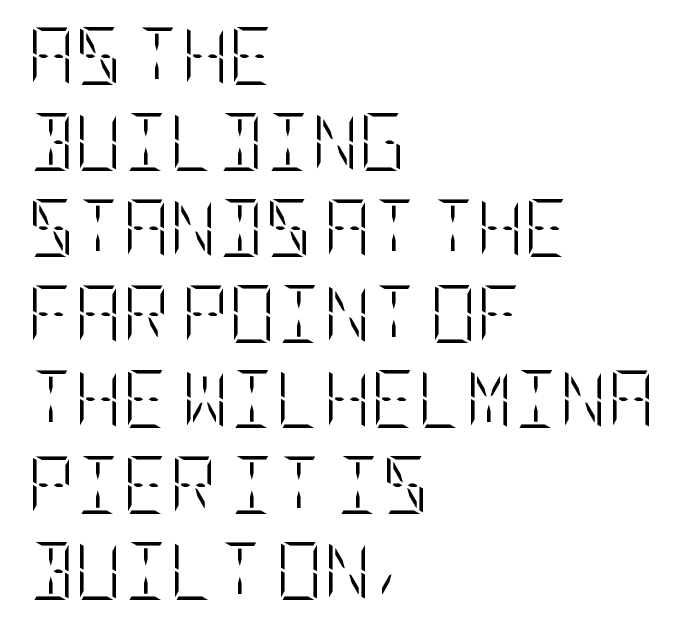
These lines keep a tight, regular rhythm from letter to letter. Bare-footed words on every line. Visually the block forms a straight wall on the left and a jagged coastline on the right. Posture: upright roman. The cut favours lightness, reaching ordinary text weight at its darkest. Quick note: interline space is typical.
